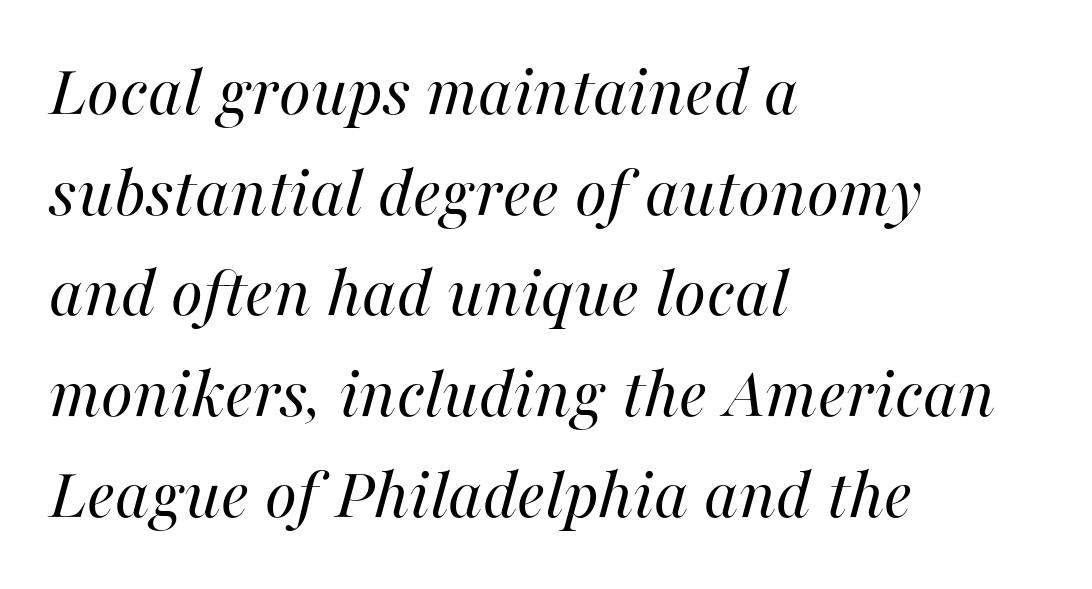
{"italic": "yes", "lean": "right", "slant_degrees": 16, "bold": "no", "weight": "regular", "width": "normal", "stroke_contrast": "high", "x_height": "medium", "monospaced": "no", "underline": "no", "align": "left", "line_spacing": "normal", "line_spacing_ratio": 1.38, "letter_spacing": "normal", "letter_spacing_em": 0.0, "glyph_px": 73}
